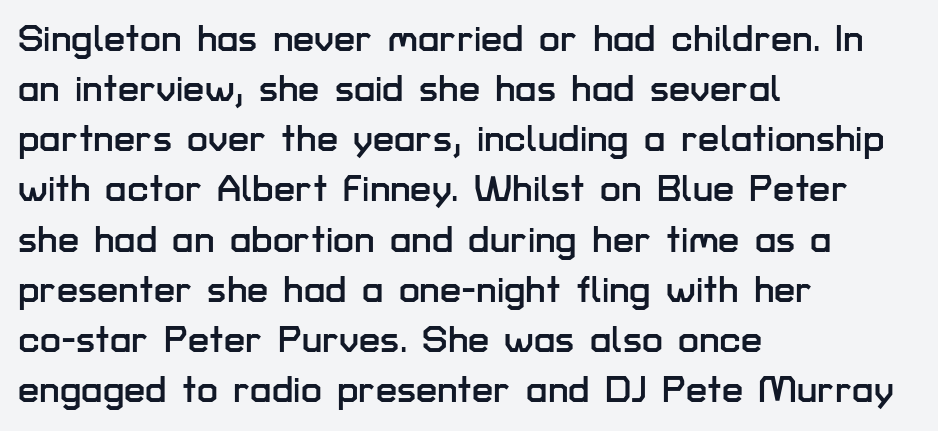
Q: Is the text italic (slanted)? A: No, it is upright.
Q: Is the typeface a serif or a sans-serif typeface? A: Sans-serif.
Q: Is the text underlined? A: No.
Q: How is the paragraph aligned? A: Left-aligned.
Q: Is the spacing between letters normal or unusually wide? A: Normal.
Q: Is the spacing between lines tight, normal or loose? A: Normal.
Q: Width (condensed, normal, or wide)? A: Normal.
Q: Stroke contrast? A: Low.
Q: x-height? A: Medium.
Q: Monospaced? A: No.
